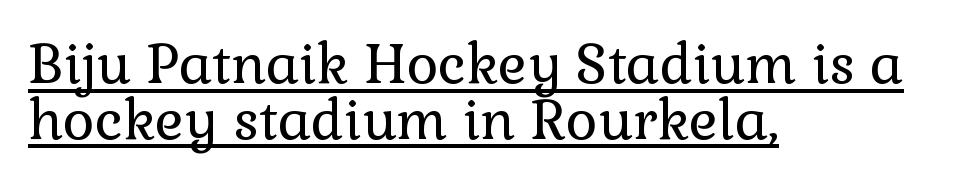
One-word summary of the alignment: left. Proportional: the letters do not fall into vertical columns. This rendering features underlined lettering. Standard letterfit; no display-style spreading of the glyphs.
